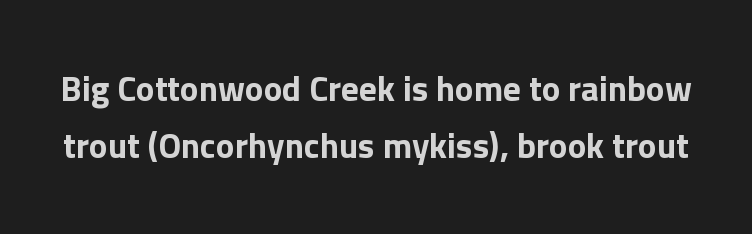
The image shows 35 px sans-serif type, upright; set normal line spacing (1.63x), normal letter spacing, not underlined; low stroke contrast and a medium x-height.
